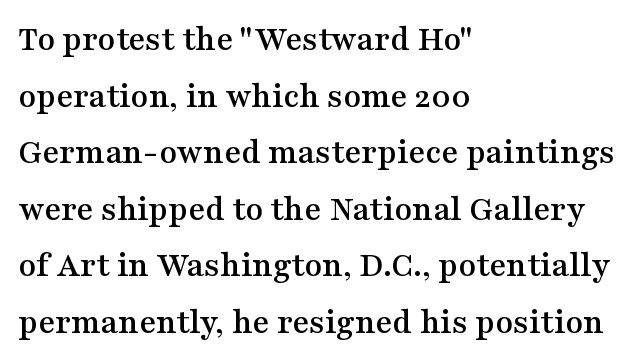
One glance says typical: line gaps are just what's usual. Every character sits straight up, as roman type does. Letters rest on an invisible, unmarked baseline. Students, note that the glyphs here touch the page at normal intervals. Here the designer chose a conventional face with non-uniform glyph widths. What kind of face is this? One with serifs.
